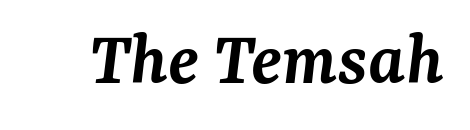
Q: Is the text bold? A: Semi-bold.
Q: Is the text italic (slanted)? A: Yes, it leans right by about 7 degrees.
Q: Is the typeface a serif or a sans-serif typeface? A: Serif.
Q: Is the text underlined? A: No.
Q: Is the spacing between letters normal or unusually wide? A: Normal.
Q: Width (condensed, normal, or wide)? A: Normal.
Q: Stroke contrast? A: Medium.
Q: x-height? A: Medium.
Q: Monospaced? A: No.
